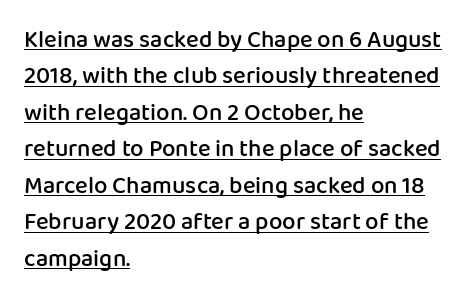
The image shows 24 px text type, upright; set left-aligned, normal line spacing (1.52x), normal letter spacing, underlined.
